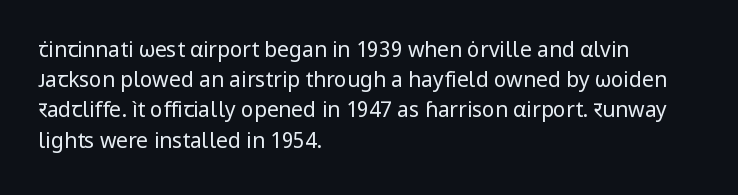
Q: Is the text bold? A: No.
Q: Is the text italic (slanted)? A: No, it is upright.
Q: Is the text underlined? A: No.
Q: How is the paragraph aligned? A: Left-aligned.
Q: Is the spacing between letters normal or unusually wide? A: Normal.
Q: Is the spacing between lines tight, normal or loose? A: Normal.
